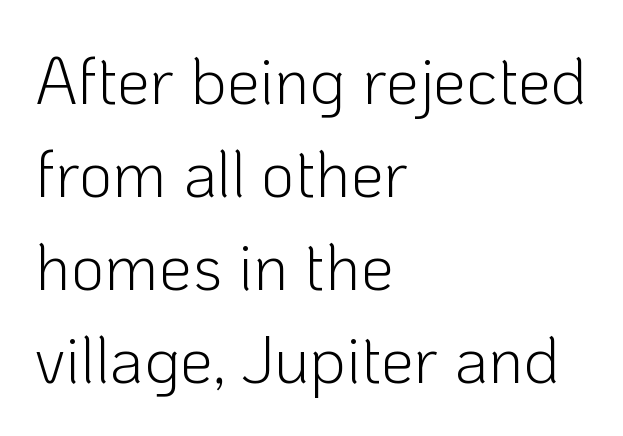
{"serif": "no", "italic": "no", "bold": "no", "weight": "light", "width": "normal", "stroke_contrast": "low", "x_height": "medium", "monospaced": "no", "underline": "no", "align": "left", "line_spacing": "normal", "line_spacing_ratio": 1.41, "letter_spacing": "normal", "letter_spacing_em": 0.0, "glyph_px": 66}
